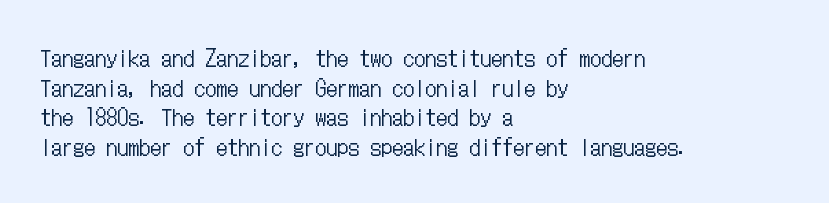
The image shows 22 px text type, upright; set left-aligned, normal line spacing (1.35x), normal letter spacing, not underlined.
